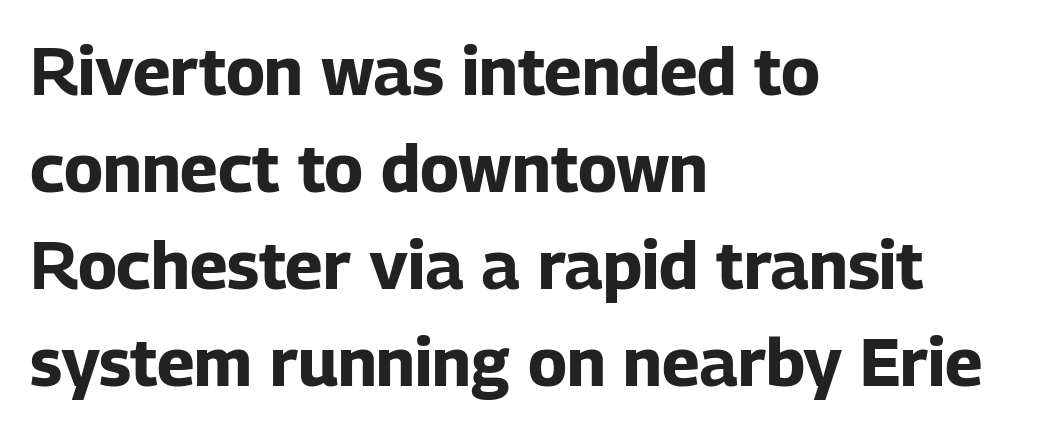
{"serif": "no", "italic": "no", "bold": "yes", "weight": "bold", "width": "normal", "stroke_contrast": "low", "x_height": "medium", "monospaced": "no", "underline": "no", "align": "left", "line_spacing": "normal", "line_spacing_ratio": 1.45, "letter_spacing": "normal", "letter_spacing_em": 0.0, "glyph_px": 67}
